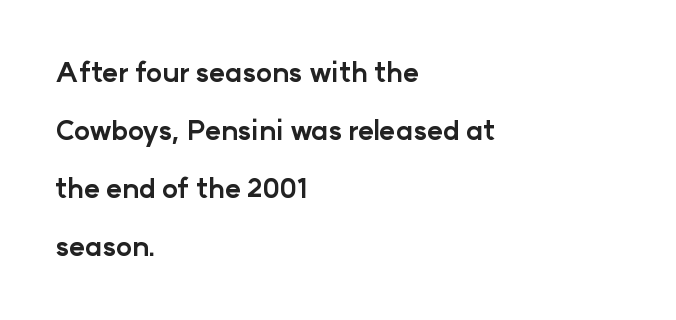
Check the space under the baseline: it is left empty. You'd pick this weight for a headline — it's a proper bold. A classic flush-left, rag-right setting is used for this passage. Style check: upright.
